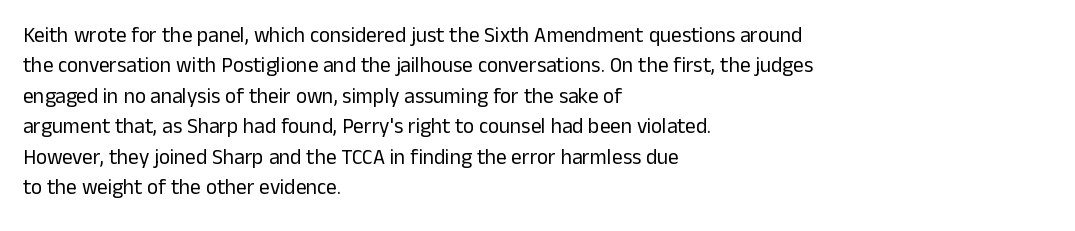
Q: Is the text bold? A: No.
Q: Is the text italic (slanted)? A: No, it is upright.
Q: Is the text underlined? A: No.
Q: How is the paragraph aligned? A: Left-aligned.
Q: Is the spacing between letters normal or unusually wide? A: Normal.
Q: Is the spacing between lines tight, normal or loose? A: Normal.
